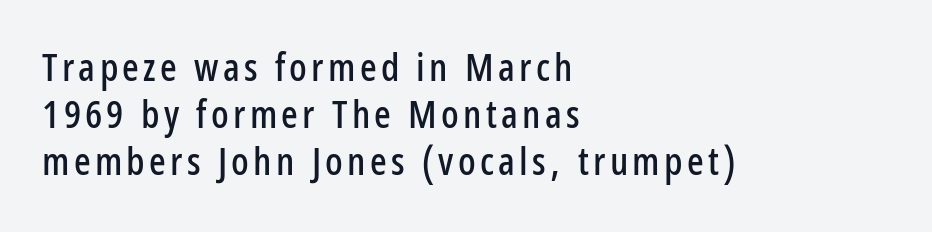
The image shows 39 px condensed sans-serif type, upright; set left-aligned, line spacing 1.2x, not underlined; low stroke contrast and a medium x-height.
